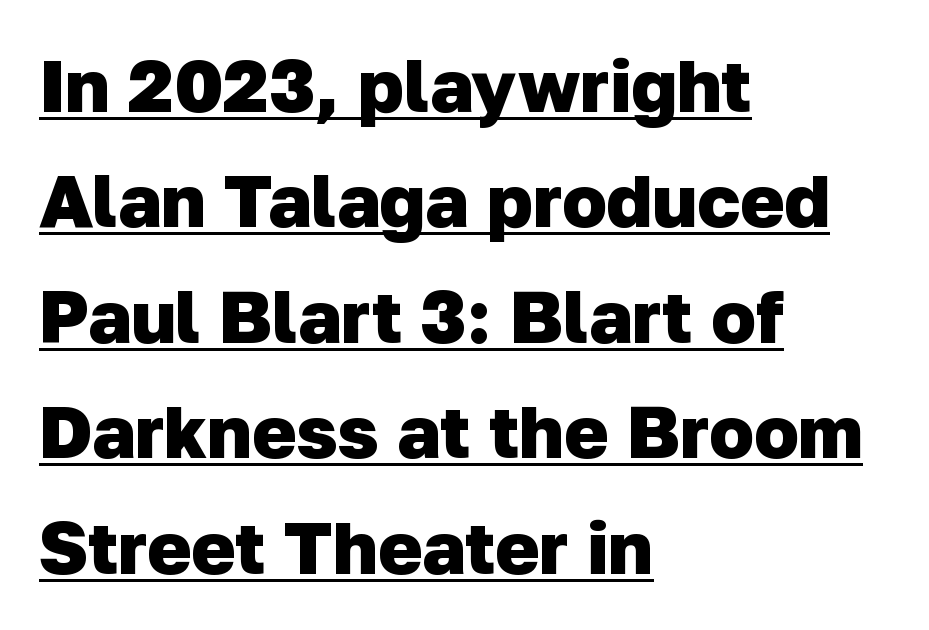
The image shows 74 px heavy sans-serif type; set left-aligned, normal line spacing (1.56x), normal letter spacing, underlined; low stroke contrast and a medium x-height.
